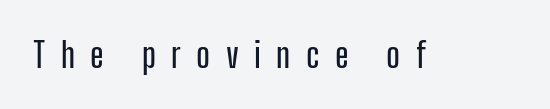
Q: Is the text italic (slanted)? A: No, it is upright.
Q: Is the typeface a serif or a sans-serif typeface? A: Sans-serif.
Q: Is the text underlined? A: No.
Q: Is the spacing between letters normal or unusually wide? A: Unusually wide.
Q: Width (condensed, normal, or wide)? A: Condensed.
Q: Stroke contrast? A: Low.
Q: x-height? A: Medium.
Q: Monospaced? A: No.
